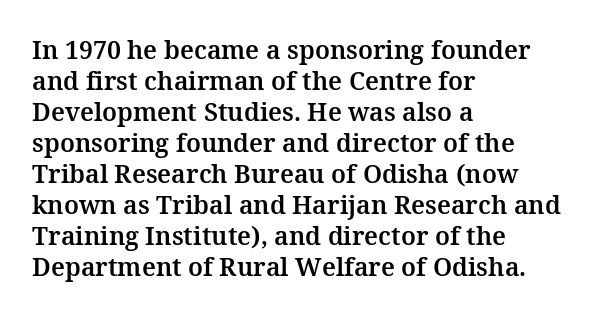
{"italic": "no", "underline": "no", "align": "left", "line_spacing_ratio": 1.24, "letter_spacing": "normal", "letter_spacing_em": 0.0, "glyph_px": 25}
